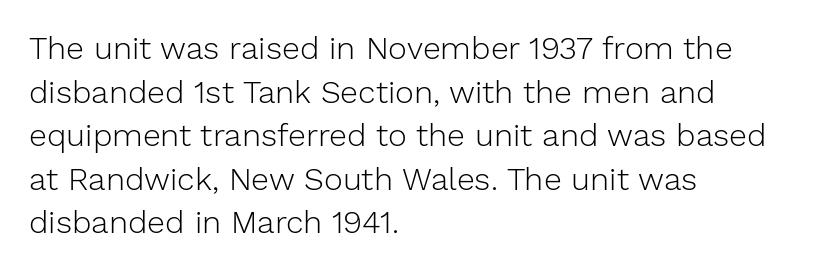
Looks like regular typesetting: each glyph gets only the width it needs. The lines in this sample share a left origin and differ only in where they stop. Is there much room between lines? A standard amount, neither cramped nor airy. Descender tails drop into unmarked territory. Nothing heavy about these letters — not bold at all.
